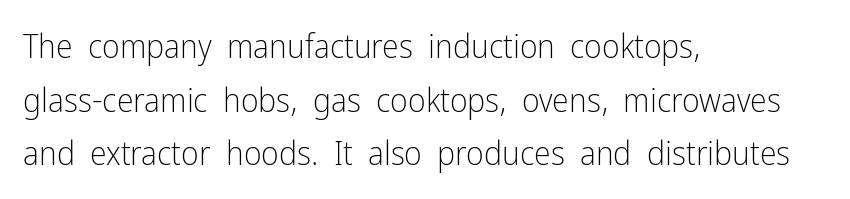
Q: Is the text bold? A: No.
Q: Is the text italic (slanted)? A: No, it is upright.
Q: Is the typeface a serif or a sans-serif typeface? A: Sans-serif.
Q: Is the text underlined? A: No.
Q: How is the paragraph aligned? A: Left-aligned.
Q: Is the spacing between letters normal or unusually wide? A: Normal.
Q: Is the spacing between lines tight, normal or loose? A: Normal.
Q: Width (condensed, normal, or wide)? A: Condensed.
Q: Stroke contrast? A: Low.
Q: x-height? A: Medium.
Q: Monospaced? A: No.
